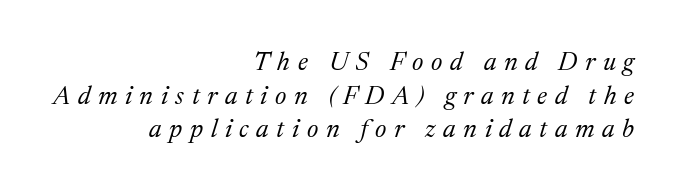
{"italic": "yes", "lean": "right", "slant_degrees": 17, "bold": "no", "underline": "no", "align": "right", "line_spacing": "normal", "line_spacing_ratio": 1.29, "letter_spacing": "wide", "letter_spacing_em": 0.29, "glyph_px": 26}
